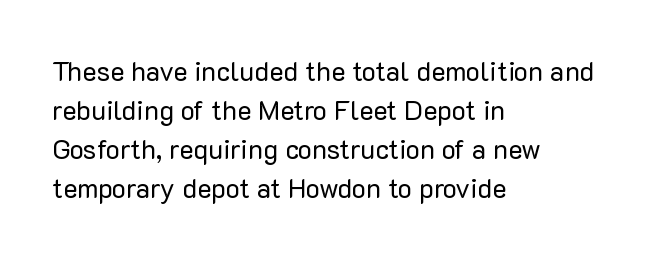
The image shows 27 px text type, upright; set left-aligned, normal line spacing (1.44x), normal letter spacing, not underlined.
